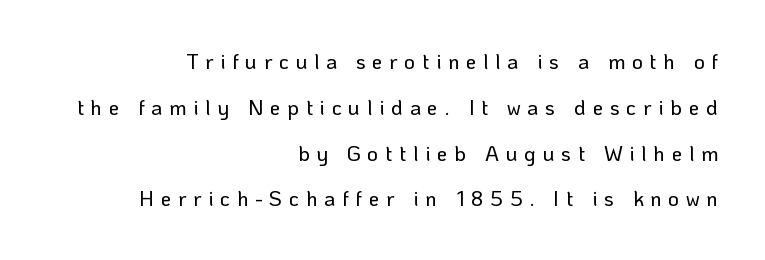
The image shows 21 px text type, upright; set right-aligned, loose line spacing (2.18x), unusually wide letter spacing (+0.32 em), not underlined.
